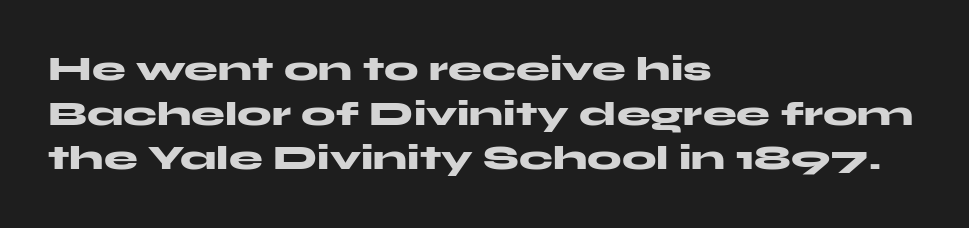
Q: Is the text bold? A: Yes.
Q: Is the text italic (slanted)? A: No, it is upright.
Q: Is the typeface a serif or a sans-serif typeface? A: Sans-serif.
Q: Is the text underlined? A: No.
Q: How is the paragraph aligned? A: Left-aligned.
Q: Is the spacing between letters normal or unusually wide? A: Normal.
Q: Is the spacing between lines tight, normal or loose? A: Normal.
Q: Width (condensed, normal, or wide)? A: Wide.
Q: Stroke contrast? A: Medium.
Q: x-height? A: Medium.
Q: Monospaced? A: No.
